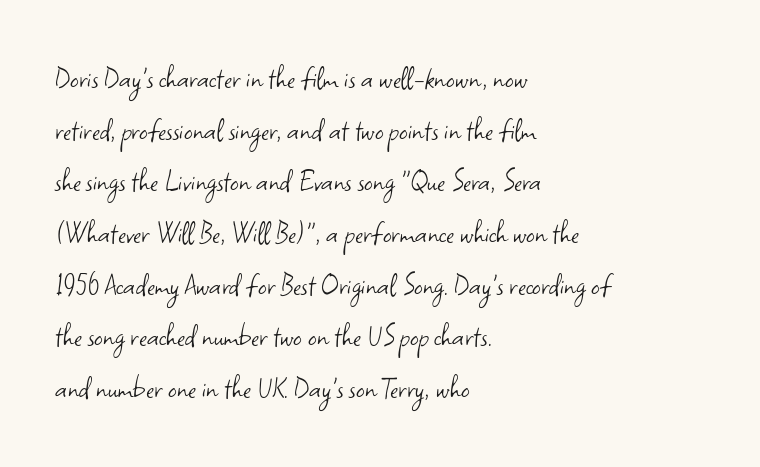
The image shows 34 px light sans-serif type; set left-aligned, normal line spacing (1.52x), normal letter spacing, not underlined; low stroke contrast and a small x-height.
